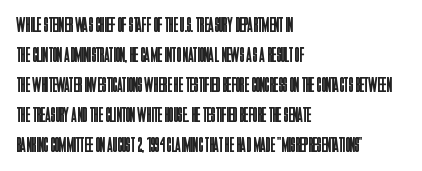
Compared with typical body copy, the letter spacing here is the same. The text block is weighted toward the left margin, trailing off unevenly rightward. The foot of each line stays bare and open. Evenly set lines give the paragraph a standard silhouette. Stroke thickness stays within the range of a standard reading face or lighter.
